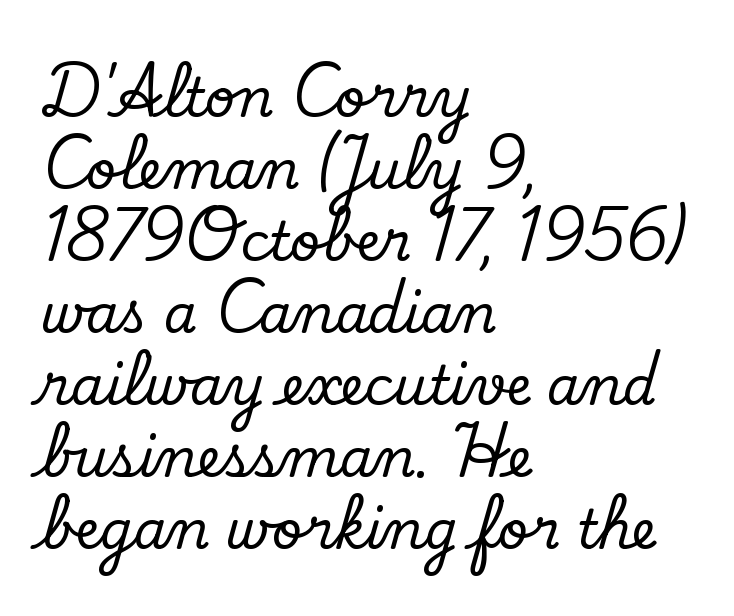
Q: Is the text italic (slanted)? A: Yes.
Q: Is the typeface a serif or a sans-serif typeface? A: Serif.
Q: Is the text underlined? A: No.
Q: How is the paragraph aligned? A: Left-aligned.
Q: Is the spacing between letters normal or unusually wide? A: Normal.
Q: Is the spacing between lines tight, normal or loose? A: Normal.
Q: Width (condensed, normal, or wide)? A: Normal.
Q: Stroke contrast? A: Low.
Q: x-height? A: Small.
Q: Monospaced? A: No.
